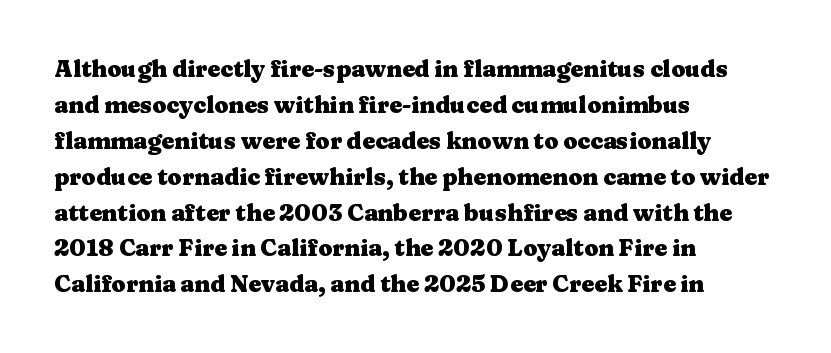
Q: Is the text bold? A: Yes.
Q: Is the text italic (slanted)? A: No, it is upright.
Q: Is the text underlined? A: No.
Q: How is the paragraph aligned? A: Left-aligned.
Q: Is the spacing between letters normal or unusually wide? A: Normal.
Q: Is the spacing between lines tight, normal or loose? A: Normal.
